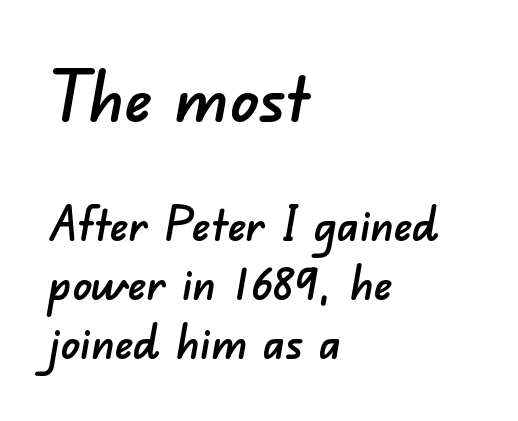
{"serif": "no", "width": "normal", "stroke_contrast": "low", "x_height": "small", "monospaced": "no", "underline": "no", "align": "left", "line_spacing": "normal", "line_spacing_ratio": 1.25, "letter_spacing": "normal", "letter_spacing_em": 0.0, "larger_block": "first", "size_ratio": 1.49, "glyph_px": 70}
